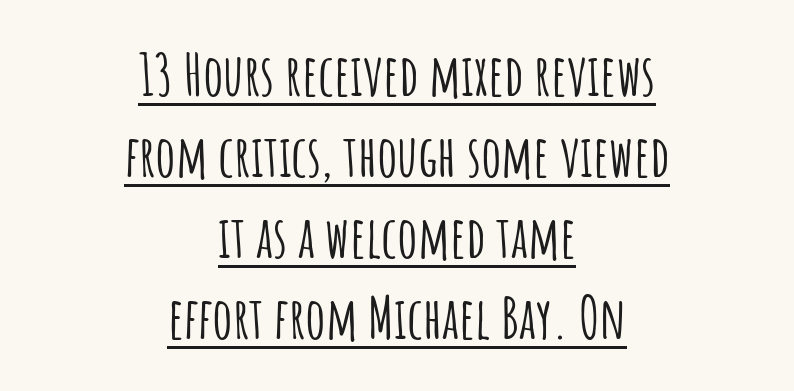
Q: Is the text italic (slanted)? A: No, it is upright.
Q: Is the typeface a serif or a sans-serif typeface? A: Sans-serif.
Q: Is the text underlined? A: Yes.
Q: How is the paragraph aligned? A: Centered.
Q: Is the spacing between letters normal or unusually wide? A: Normal.
Q: Is the spacing between lines tight, normal or loose? A: Normal.
Q: Width (condensed, normal, or wide)? A: Condensed.
Q: Stroke contrast? A: Low.
Q: x-height? A: Large.
Q: Monospaced? A: No.
